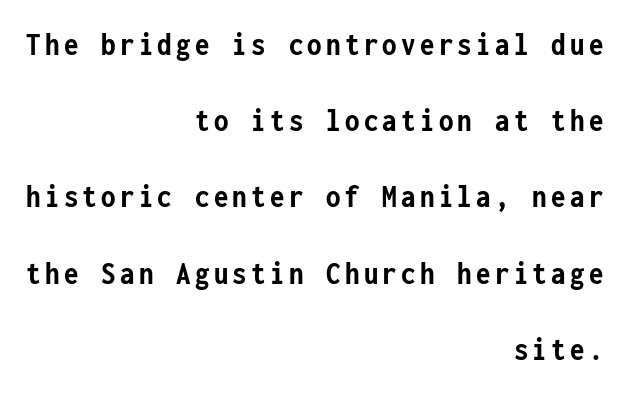
{"serif": "no", "italic": "no", "bold": "yes", "weight": "semibold", "width": "condensed", "stroke_contrast": "low", "x_height": "medium", "monospaced": "yes", "underline": "no", "align": "right", "line_spacing": "loose", "line_spacing_ratio": 2.31, "glyph_px": 33}
